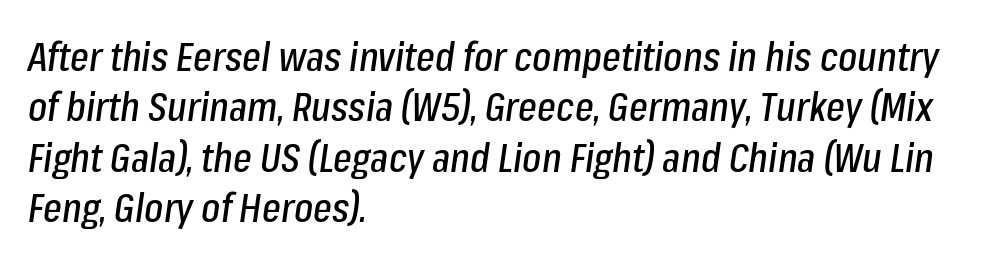
Visually the block forms a straight wall on the left and a jagged coastline on the right. This block has exactly the height ordinary leading produces. Quick note: underline off. You could not count columns in this text — the font is proportionally spaced.
